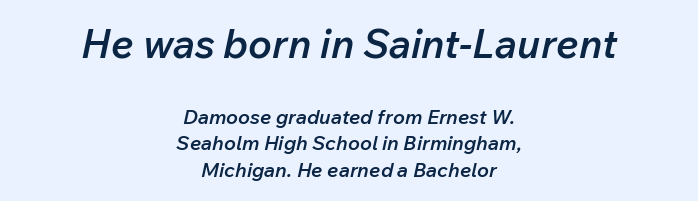
The image shows 40 px semibold type, italic (leaning right); set centered, normal line spacing (1.34x), normal letter spacing, not underlined; the first (top) block is 2.0x larger; low stroke contrast and a medium x-height.
